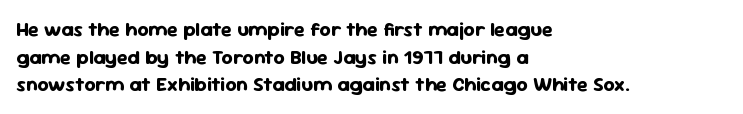
{"italic": "no", "bold": "yes", "underline": "no", "align": "left", "line_spacing": "normal", "line_spacing_ratio": 1.38, "letter_spacing": "normal", "letter_spacing_em": 0.0, "glyph_px": 20}
